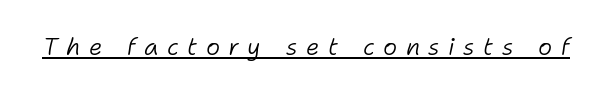
Q: Is the text bold? A: No.
Q: Is the text italic (slanted)? A: Yes, it leans right by about 11 degrees.
Q: Is the text underlined? A: Yes.
Q: Is the spacing between letters normal or unusually wide? A: Unusually wide.
